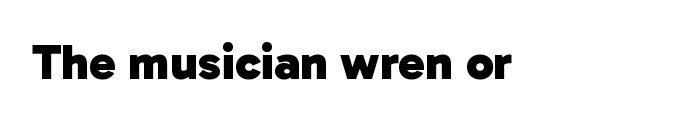
{"serif": "no", "bold": "yes", "weight": "heavy", "width": "normal", "stroke_contrast": "low", "x_height": "medium", "monospaced": "no", "underline": "no", "letter_spacing": "normal", "letter_spacing_em": 0.0, "glyph_px": 50}
